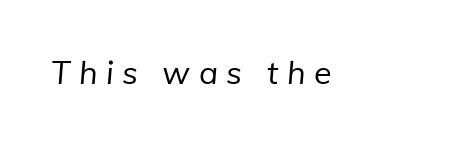
A sans-serif font was chosen for this passage. Glyph-to-glyph distance is far greater than everyday printed text. Each stroke keeps to a modest, everyday thickness or less. Character widths vary here, with narrow letters taking less room than wide ones. Just letters on the line, the space beneath them empty.
